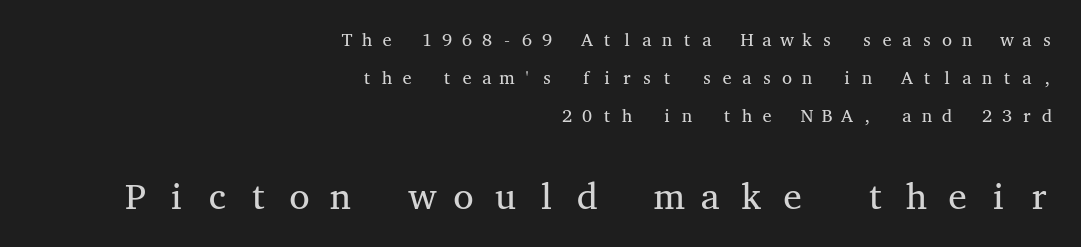
{"serif": "yes", "italic": "no", "bold": "no", "weight": "regular", "width": "wide", "stroke_contrast": "medium", "x_height": "medium", "monospaced": "yes", "underline": "no", "align": "right", "line_spacing": "loose", "line_spacing_ratio": 2.1, "letter_spacing": "wide", "letter_spacing_em": 0.33, "larger_block": "second", "size_ratio": 2.06, "glyph_px": 37}
